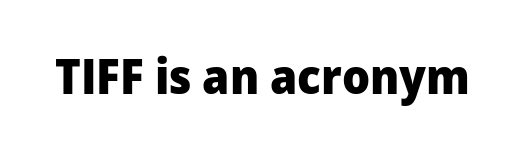
{"serif": "no", "italic": "no", "bold": "yes", "weight": "heavy", "width": "normal", "stroke_contrast": "low", "x_height": "medium", "monospaced": "no", "underline": "no", "letter_spacing": "normal", "letter_spacing_em": 0.0, "glyph_px": 49}
